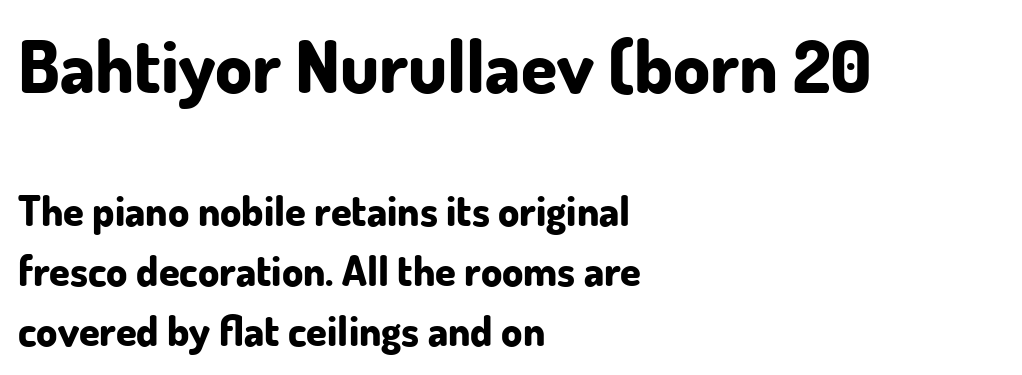
The image shows 73 px bold sans-serif type, upright; set left-aligned, normal line spacing (1.44x), normal letter spacing, not underlined; the first (top) block is 1.74x larger; low stroke contrast and a small x-height.
